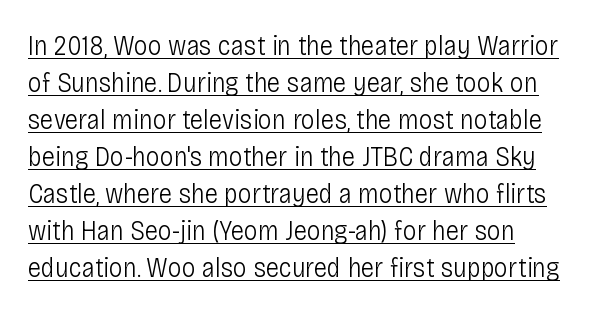
The image shows 28 px light, condensed sans-serif type, upright; set normal line spacing (1.32x), normal letter spacing, underlined; low stroke contrast and a large x-height.
